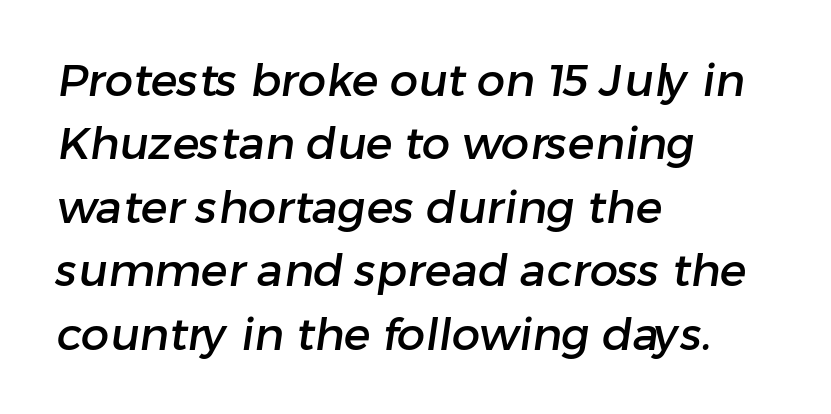
{"serif": "no", "width": "normal", "stroke_contrast": "low", "x_height": "medium", "monospaced": "no", "underline": "no", "align": "left", "line_spacing": "normal", "line_spacing_ratio": 1.41, "letter_spacing": "normal", "letter_spacing_em": 0.0, "glyph_px": 45}
